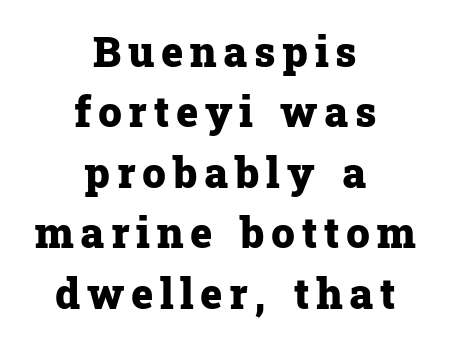
{"serif": "yes", "italic": "no", "bold": "yes", "weight": "heavy", "width": "normal", "stroke_contrast": "low", "x_height": "medium", "monospaced": "no", "underline": "no", "align": "center", "line_spacing": "normal", "line_spacing_ratio": 1.44, "glyph_px": 42}
